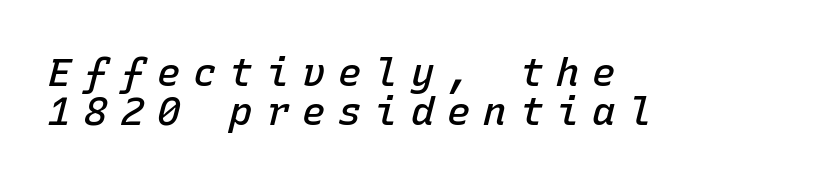
The image shows 39 px semibold type, italic (leaning right), monospaced; set left-aligned, tight line spacing (1.01x), unusually wide letter spacing (+0.33 em), not underlined; low stroke contrast and a medium x-height.
